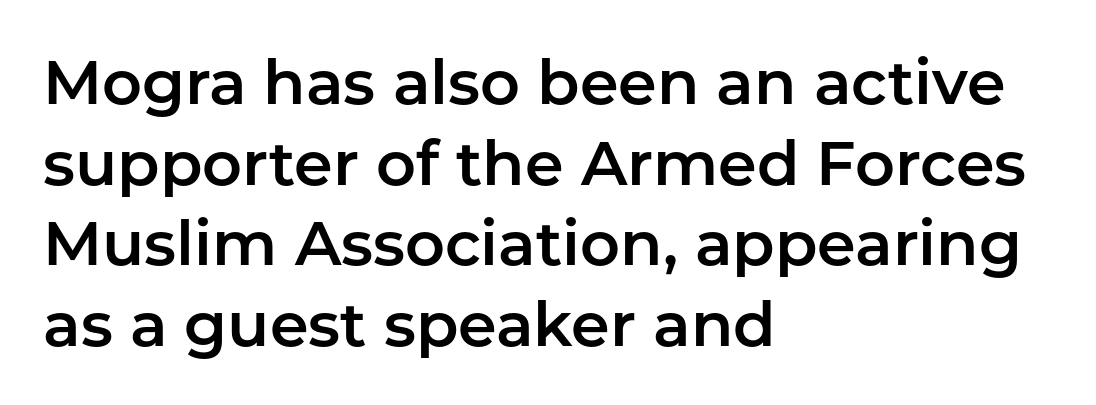
{"serif": "no", "italic": "no", "width": "normal", "stroke_contrast": "low", "x_height": "medium", "monospaced": "no", "underline": "no", "align": "left", "line_spacing": "normal", "line_spacing_ratio": 1.3, "letter_spacing": "normal", "letter_spacing_em": 0.0, "glyph_px": 62}
